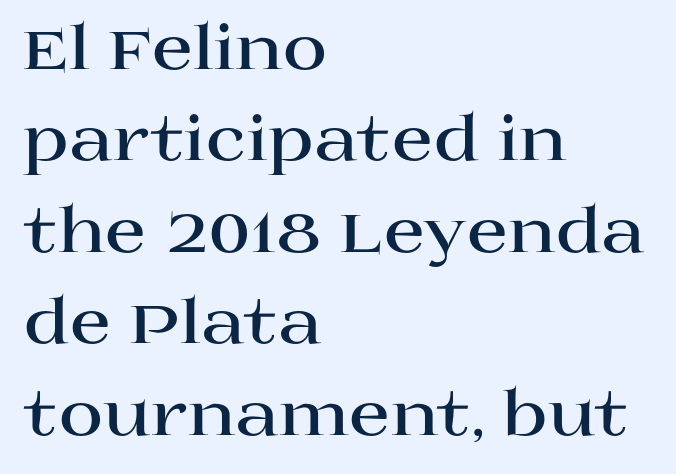
What's the leading like? Ordinary, nothing unusual. Default kerning and tracking; the words read as compact shapes. Rule under the text: the space is simply empty. Do the characters align in a grid? No, the font is proportional.
